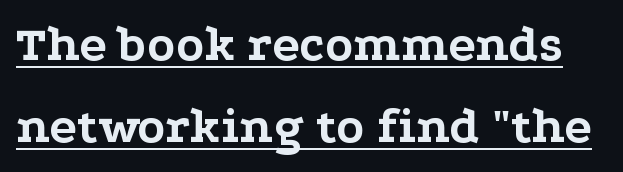
The image shows 51 px bold, wide serif type, upright; set normal line spacing (1.61x), normal letter spacing, underlined; low stroke contrast and a medium x-height.
